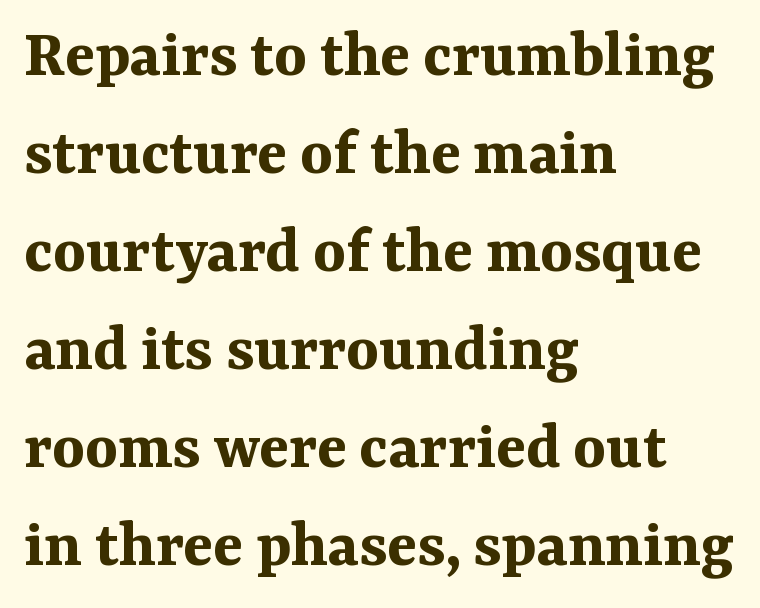
Q: Is the text bold? A: Yes.
Q: Is the text italic (slanted)? A: No, it is upright.
Q: Is the typeface a serif or a sans-serif typeface? A: Serif.
Q: Is the text underlined? A: No.
Q: How is the paragraph aligned? A: Left-aligned.
Q: Is the spacing between letters normal or unusually wide? A: Normal.
Q: Is the spacing between lines tight, normal or loose? A: Normal.
Q: Width (condensed, normal, or wide)? A: Normal.
Q: Stroke contrast? A: Medium.
Q: x-height? A: Medium.
Q: Monospaced? A: No.
